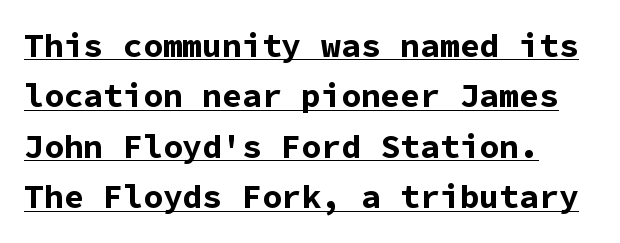
Every character sits straight up, as roman type does. This rendering uses left alignment, leaving the right contour irregular. The rows are spaced the way most documents space them. The glyphs in this specimen are sans serif. Characters follow at the spacing the type designer built in. The passage shown is typed in a monospace face where columns stay perfectly aligned.
